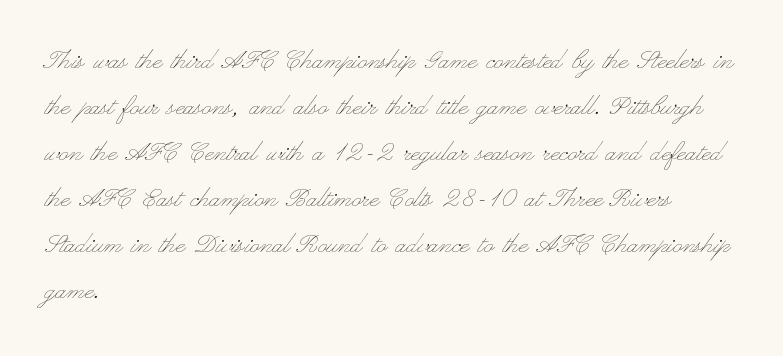
The image shows 32 px thin, wide type; set left-aligned, normal line spacing (1.44x), normal letter spacing, not underlined; low stroke contrast and a small x-height.
